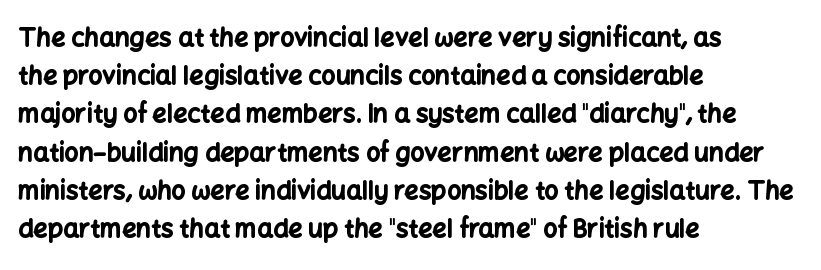
{"italic": "no", "bold": "yes", "underline": "no", "align": "left", "line_spacing": "normal", "line_spacing_ratio": 1.53, "letter_spacing": "normal", "letter_spacing_em": 0.0, "glyph_px": 25}
